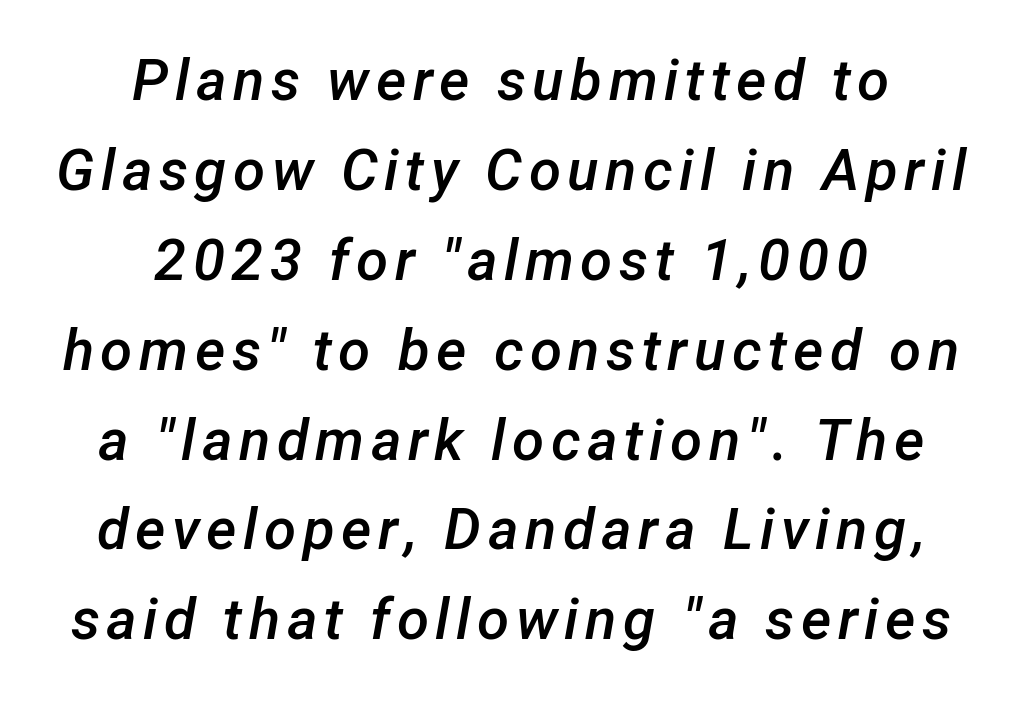
The image shows 58 px semibold type, italic (leaning right); set centered, normal line spacing (1.55x), not underlined; low stroke contrast and a medium x-height.
